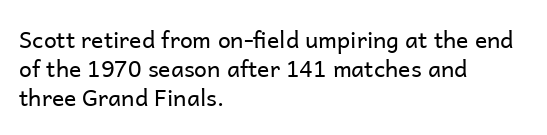
Nothing unusual about the tracking: characters are spaced as the font intends. Caption: multi-line text, flush left, ragged right. How would I describe the line gaps? Plain and ordinary. Unbolded letterforms with no extra heft.
